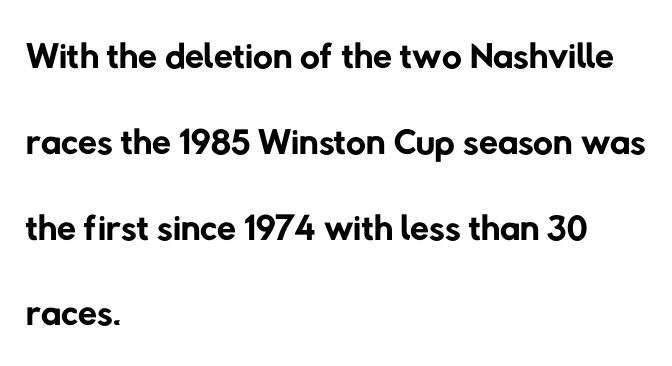
Q: Is the text bold? A: No.
Q: Is the typeface a serif or a sans-serif typeface? A: Sans-serif.
Q: Is the text underlined? A: No.
Q: How is the paragraph aligned? A: Left-aligned.
Q: Is the spacing between letters normal or unusually wide? A: Normal.
Q: Is the spacing between lines tight, normal or loose? A: Normal.
Q: Width (condensed, normal, or wide)? A: Normal.
Q: Stroke contrast? A: Low.
Q: x-height? A: Medium.
Q: Monospaced? A: No.
